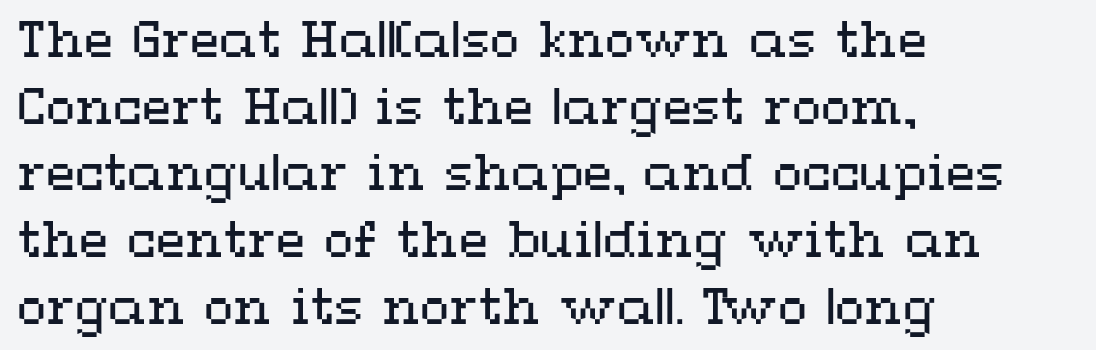
{"italic": "no", "bold": "no", "weight": "regular", "width": "wide", "stroke_contrast": "medium", "x_height": "medium", "monospaced": "no", "underline": "no", "align": "left", "line_spacing": "normal", "line_spacing_ratio": 1.39, "letter_spacing": "normal", "letter_spacing_em": 0.0, "glyph_px": 48}
